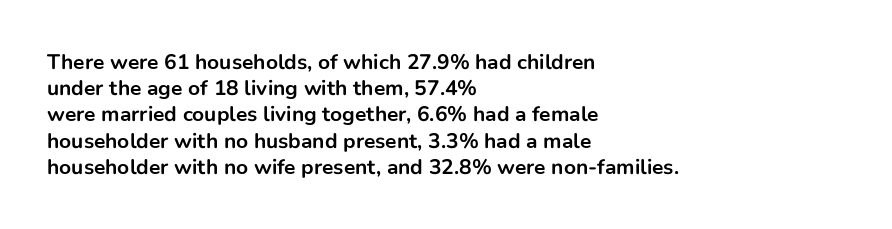
{"italic": "no", "bold": "yes", "underline": "no", "align": "left", "line_spacing": "normal", "line_spacing_ratio": 1.25, "letter_spacing": "normal", "letter_spacing_em": 0.0, "glyph_px": 21}
